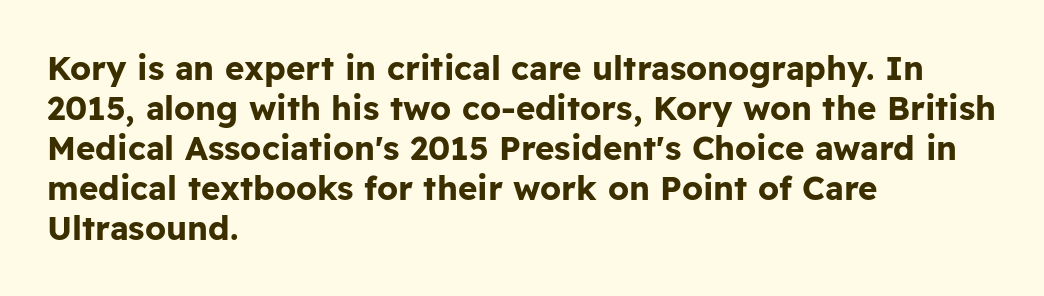
{"serif": "no", "italic": "no", "bold": "yes", "weight": "bold", "width": "normal", "stroke_contrast": "low", "x_height": "medium", "monospaced": "no", "underline": "no", "align": "left", "line_spacing_ratio": 1.21, "letter_spacing": "normal", "letter_spacing_em": 0.0, "glyph_px": 33}
